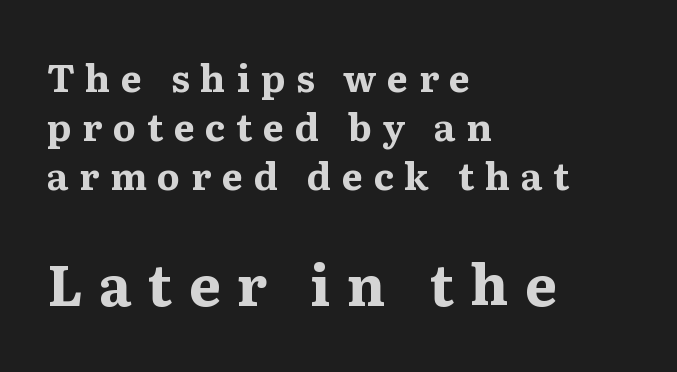
{"serif": "yes", "italic": "no", "bold": "yes", "weight": "bold", "width": "normal", "stroke_contrast": "medium", "x_height": "medium", "monospaced": "no", "underline": "no", "align": "left", "line_spacing": "normal", "line_spacing_ratio": 1.33, "letter_spacing": "wide", "letter_spacing_em": 0.29, "larger_block": "second", "size_ratio": 1.51, "glyph_px": 56}
